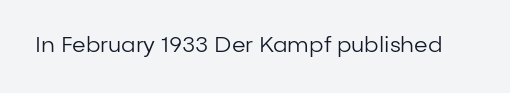
The image shows 22 px text type, upright; set normal letter spacing, not underlined.
